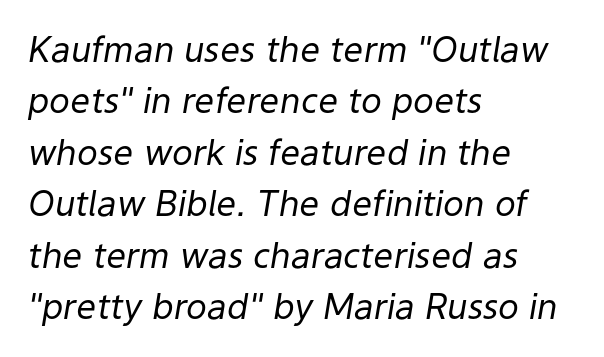
Any mark beneath the type? The region is blank. This is not heavy type; no bold has been used. These lines are rendered in a variable-pitch font. Posture: slanted. The type is set solid horizontally, with unmodified tracking.
